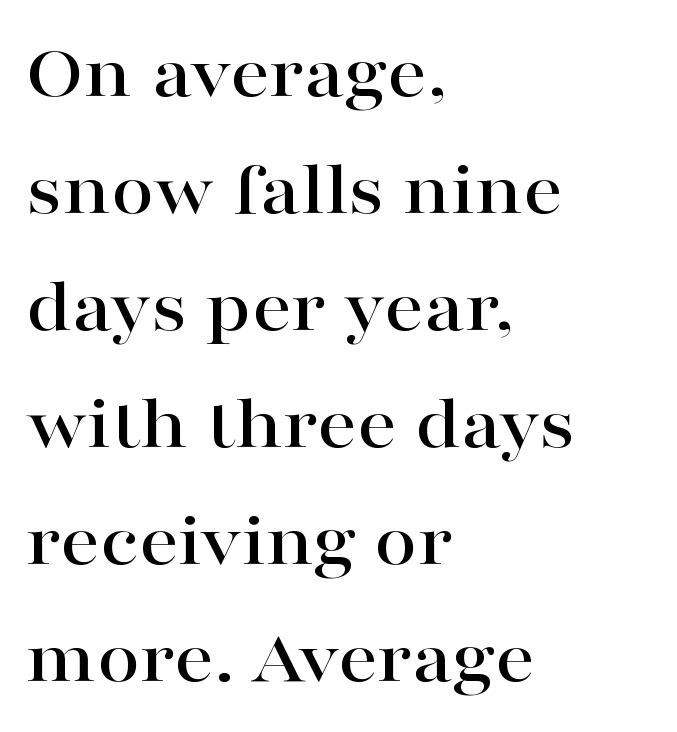
{"serif": "yes", "italic": "no", "width": "wide", "stroke_contrast": "high", "x_height": "medium", "monospaced": "no", "underline": "no", "align": "left", "line_spacing": "normal", "line_spacing_ratio": 1.5, "letter_spacing": "normal", "letter_spacing_em": 0.0, "glyph_px": 78}
